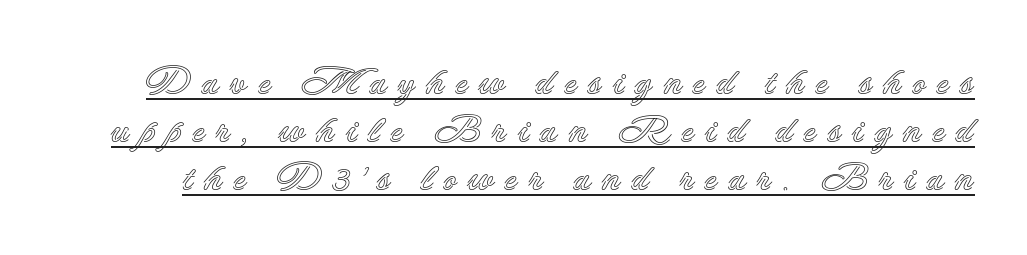
{"width": "normal", "x_height": "small", "monospaced": "no", "underline": "yes", "line_spacing_ratio": 1.23, "letter_spacing": "wide", "letter_spacing_em": 0.27, "glyph_px": 39}
